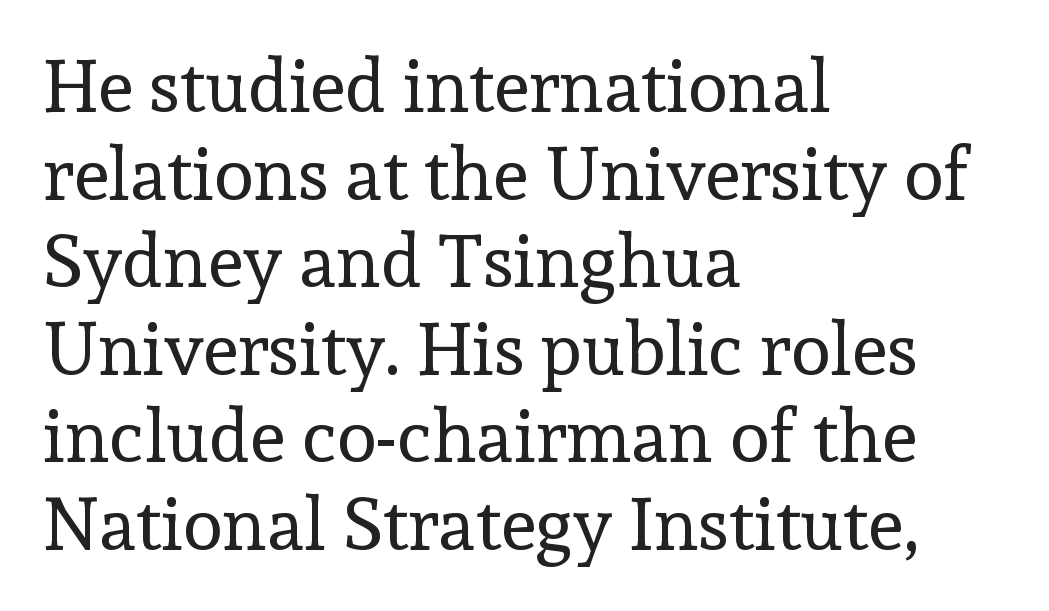
The image shows 73 px regular-weight serif type, upright; set left-aligned, line spacing 1.2x, normal letter spacing, not underlined; a medium x-height.
